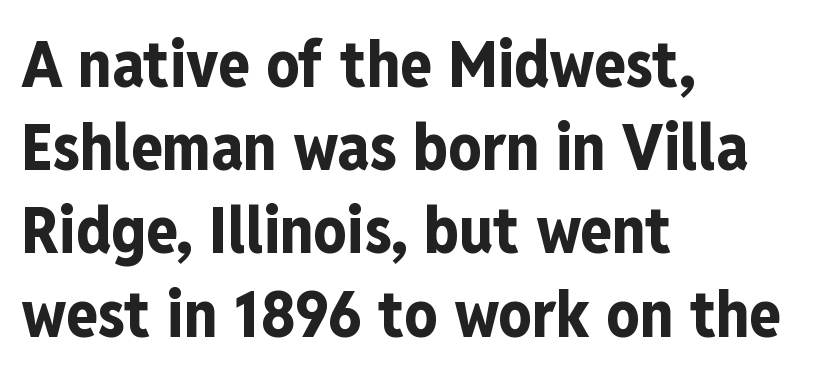
Glance below the letters and you will spot only blank space. The face used here is proportionally spaced, like ordinary book or web type. Casual observation: everything's shoved over to the left. A dark, heavy texture on the line: the type is bold. How would I describe the line gaps? Plain and ordinary.
